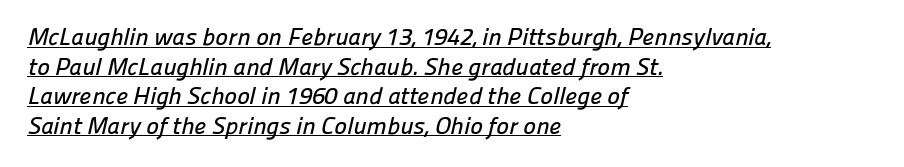
Q: Is the text underlined? A: Yes.
Q: How is the paragraph aligned? A: Left-aligned.
Q: Is the spacing between letters normal or unusually wide? A: Normal.
